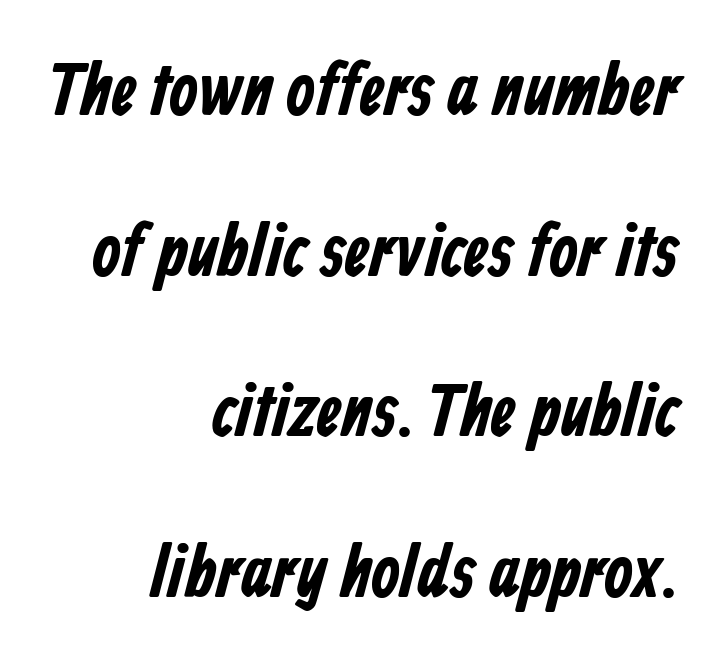
The image shows 74 px bold, condensed sans-serif type; set right-aligned, loose line spacing (2.17x), normal letter spacing, not underlined; low stroke contrast and a medium x-height.
